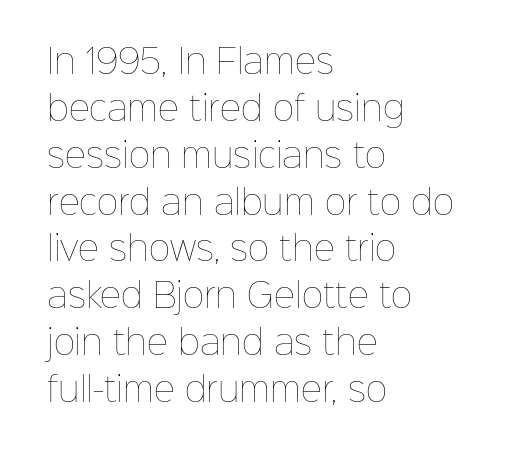
The image shows 33 px thin type, upright; set left-aligned, normal line spacing (1.42x), normal letter spacing, not underlined; low stroke contrast and a medium x-height.
